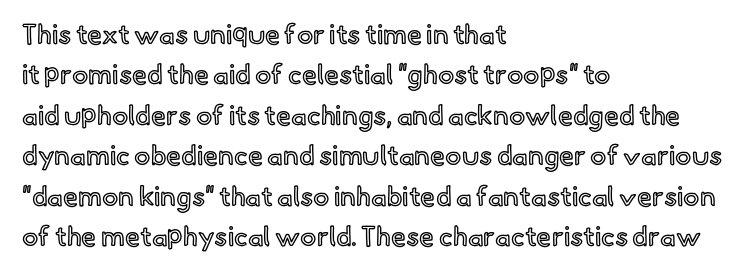
No italicization has been applied; the sample stays upright. This block has exactly the height ordinary leading produces. Students, note that the glyphs here touch the page at normal intervals. Typeset ragged right — the left edge is the straight one.
